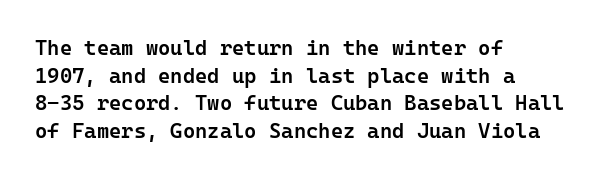
This sample uses plain, unmodified letter spacing. The foot of each line stays bare and open. The leading is moderate, giving the passage an even texture. A somewhat darkened texture: the type is semibold rather than bold.
